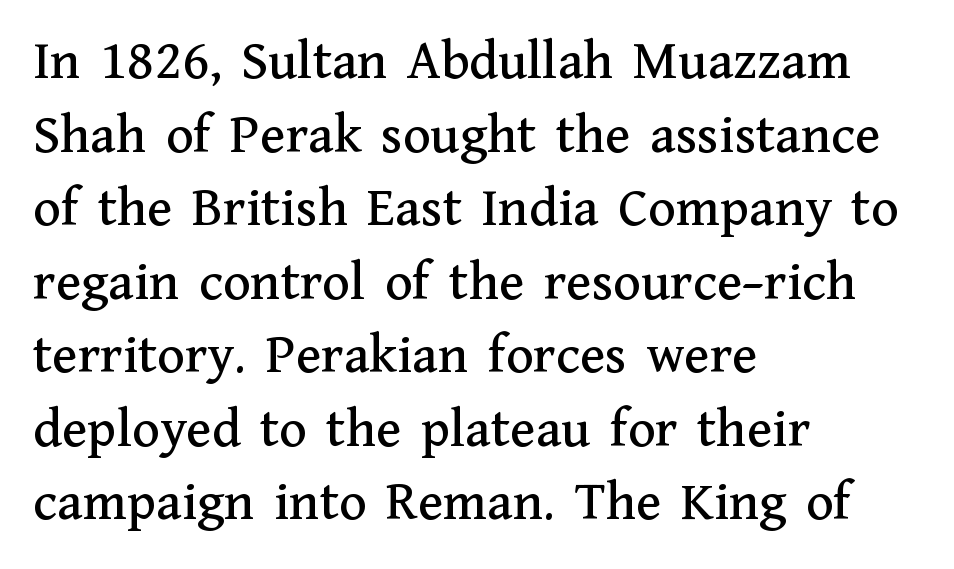
Interline gaps are of average width in this sample. Rendered with straight, roman letterforms. Here the designer chose a conventional face with non-uniform glyph widths. Short note: letters normally spaced. A typesetter would label this face a serif.
